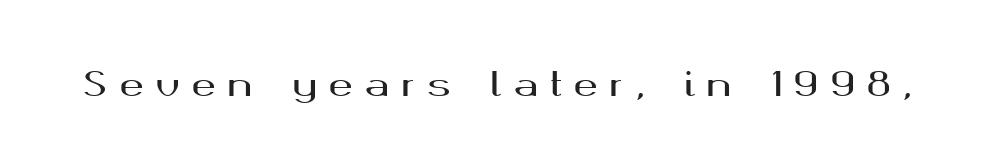
Q: Is the text italic (slanted)? A: No, it is upright.
Q: Is the typeface a serif or a sans-serif typeface? A: Sans-serif.
Q: Is the text underlined? A: No.
Q: Is the spacing between letters normal or unusually wide? A: Unusually wide.
Q: Width (condensed, normal, or wide)? A: Wide.
Q: Stroke contrast? A: Medium.
Q: x-height? A: Medium.
Q: Monospaced? A: No.
